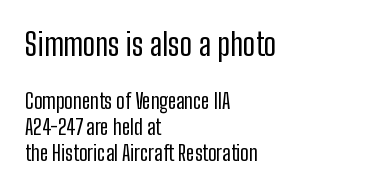
{"serif": "no", "italic": "no", "bold": "no", "weight": "regular", "width": "condensed", "stroke_contrast": "low", "x_height": "medium", "monospaced": "no", "underline": "no", "align": "left", "line_spacing_ratio": 1.24, "letter_spacing": "normal", "letter_spacing_em": 0.0, "larger_block": "first", "size_ratio": 1.48, "glyph_px": 31}
